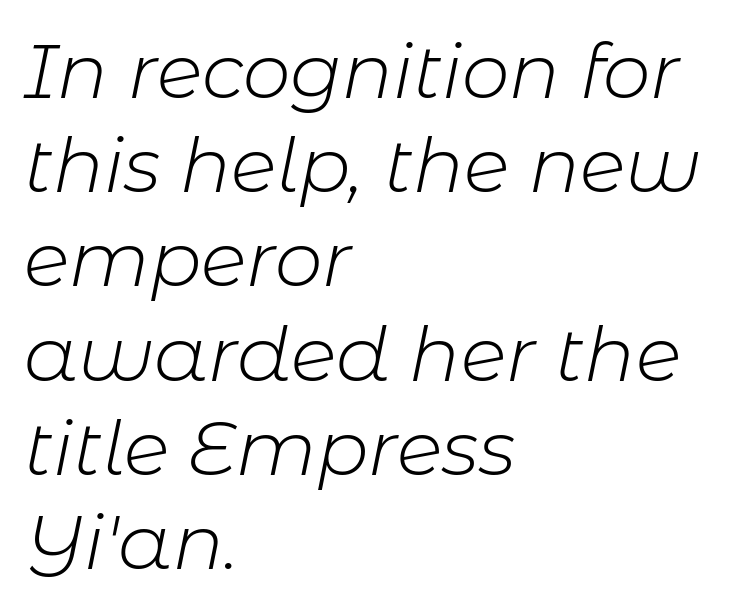
A light-to-regular cut is what we see here. Do the characters align in a grid? No, the font is proportional. The space directly below the letters is spotless. Tracking here is standard; glyphs follow each other at the usual distance. The text block is weighted toward the left margin, trailing off unevenly rightward. In terms of posture, this sample is oblique.
